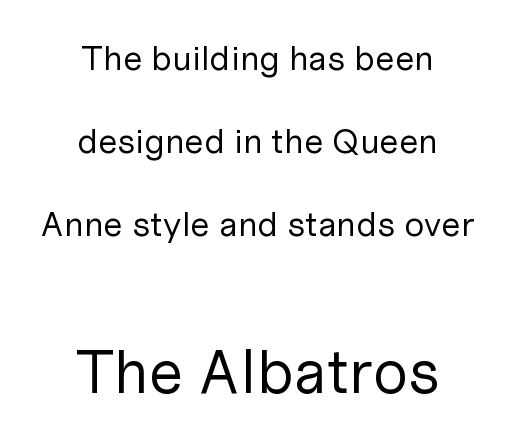
This rendering leaves character spacing at its baseline value. Size hierarchy here favors the trailing block over the leading one. Stem width sits at or under what a default text font uses. These lines are rendered in a variable-pitch font. The leading is generous, giving the passage an open texture.
